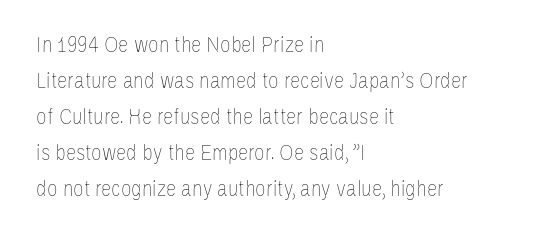
{"italic": "no", "bold": "no", "underline": "no", "align": "left", "line_spacing": "normal", "line_spacing_ratio": 1.56, "letter_spacing": "normal", "letter_spacing_em": 0.0, "glyph_px": 23}
